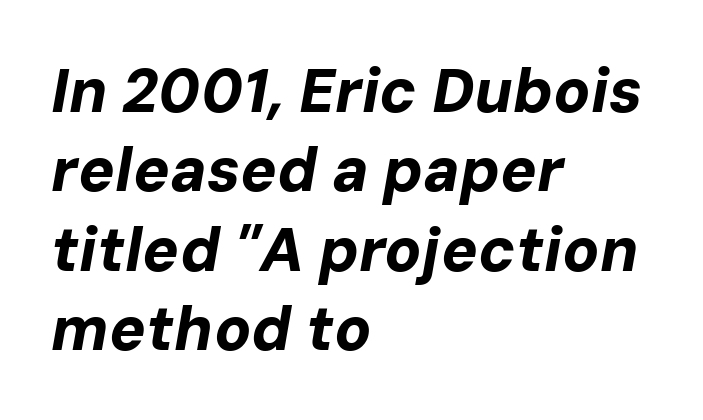
Q: Is the text bold? A: Yes.
Q: Is the text italic (slanted)? A: Yes, it leans right by about 10 degrees.
Q: Is the text underlined? A: No.
Q: How is the paragraph aligned? A: Left-aligned.
Q: Is the spacing between letters normal or unusually wide? A: Normal.
Q: Is the spacing between lines tight, normal or loose? A: Normal.
Q: Width (condensed, normal, or wide)? A: Normal.
Q: Stroke contrast? A: Low.
Q: x-height? A: Medium.
Q: Monospaced? A: No.
